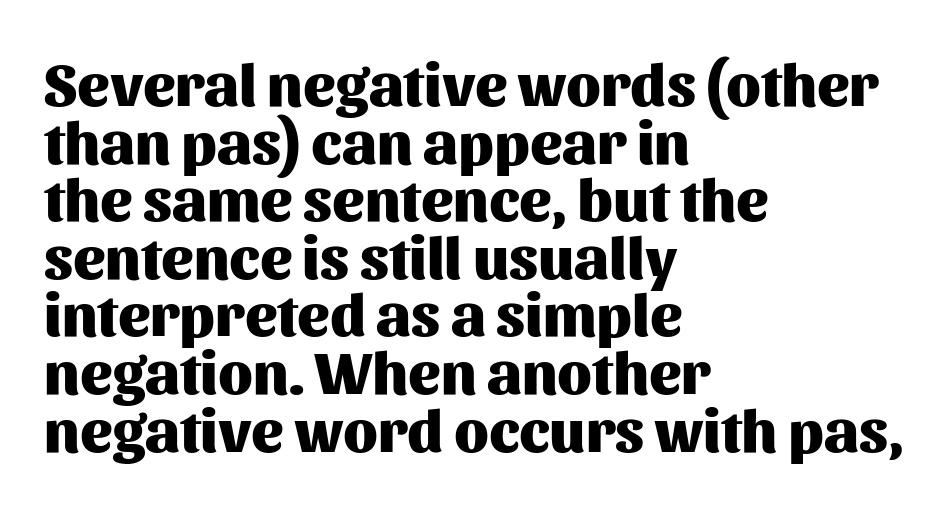
The image shows 60 px heavy sans-serif type, upright; set left-aligned, tight line spacing (0.96x), normal letter spacing, not underlined; medium stroke contrast and a medium x-height.
